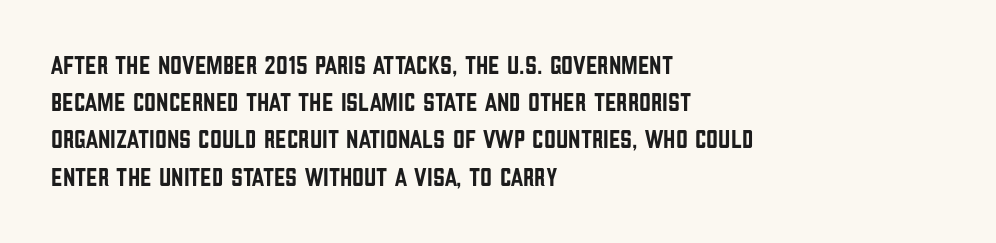
The passage is arranged the way most books set body copy — flush left. No extra tracking has been applied to these lines. You can tell it's not italic because the verticals are truly vertical. The leading is moderate, giving the passage an even texture. The specimen omits any rule beneath the text block's lines.
